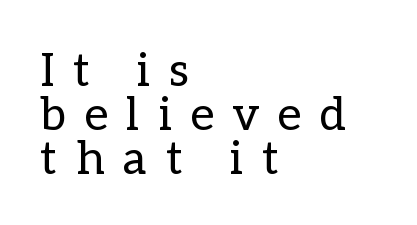
{"italic": "no", "bold": "no", "weight": "regular", "width": "normal", "stroke_contrast": "low", "x_height": "medium", "monospaced": "no", "underline": "no", "align": "left", "line_spacing": "tight", "line_spacing_ratio": 0.96, "letter_spacing": "wide", "letter_spacing_em": 0.41, "glyph_px": 46}
